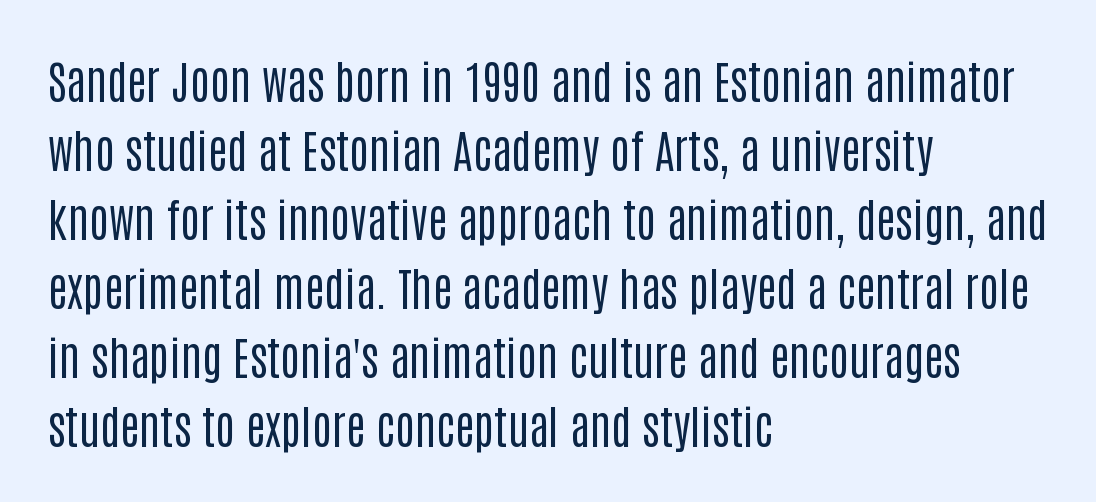
The image shows 46 px regular-weight, condensed sans-serif type, upright; set left-aligned, normal line spacing (1.5x), normal letter spacing, not underlined; low stroke contrast and a large x-height.
